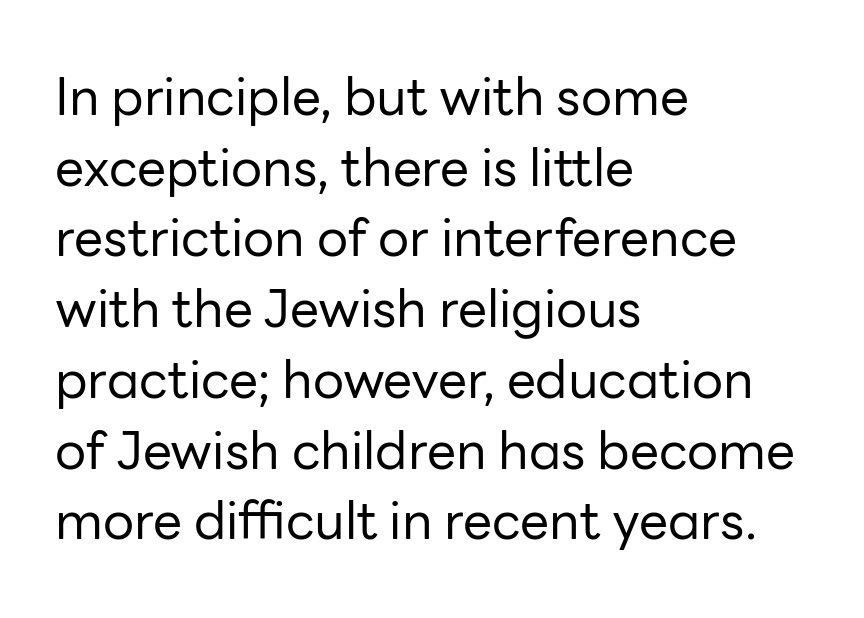
{"serif": "no", "italic": "no", "bold": "no", "weight": "regular", "width": "normal", "stroke_contrast": "low", "x_height": "medium", "monospaced": "no", "underline": "no", "align": "left", "line_spacing": "normal", "line_spacing_ratio": 1.36, "letter_spacing": "normal", "letter_spacing_em": 0.0, "glyph_px": 52}
